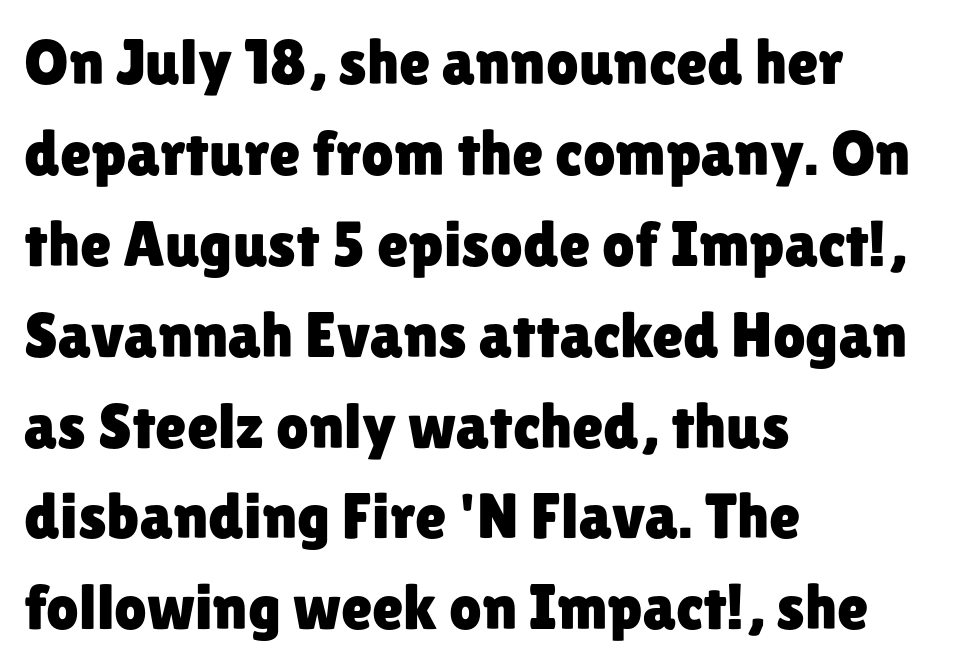
{"serif": "no", "italic": "no", "width": "normal", "stroke_contrast": "low", "x_height": "medium", "monospaced": "no", "underline": "no", "align": "left", "line_spacing": "normal", "line_spacing_ratio": 1.42, "letter_spacing": "normal", "letter_spacing_em": 0.0, "glyph_px": 64}
